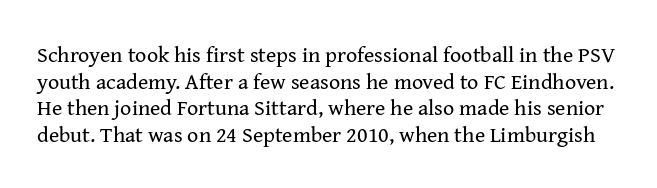
Q: Is the text bold? A: No.
Q: Is the text italic (slanted)? A: No, it is upright.
Q: Is the text underlined? A: No.
Q: Is the spacing between letters normal or unusually wide? A: Normal.
